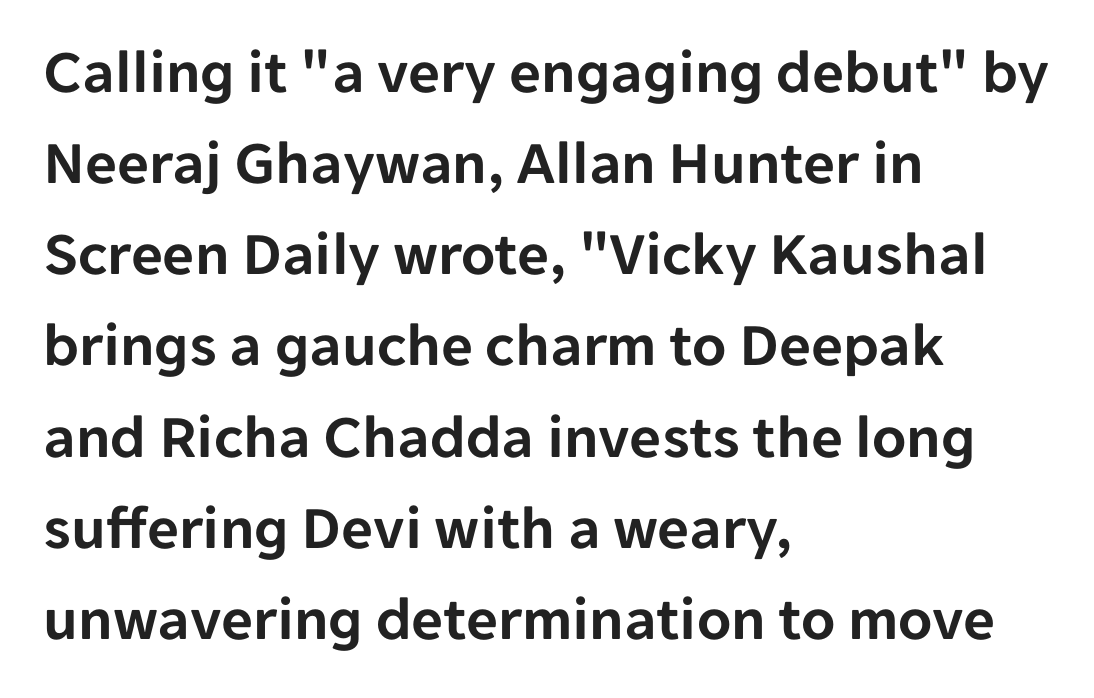
The image shows 62 px sans-serif type, upright; set left-aligned, normal line spacing (1.47x), normal letter spacing, not underlined; low stroke contrast and a medium x-height.
